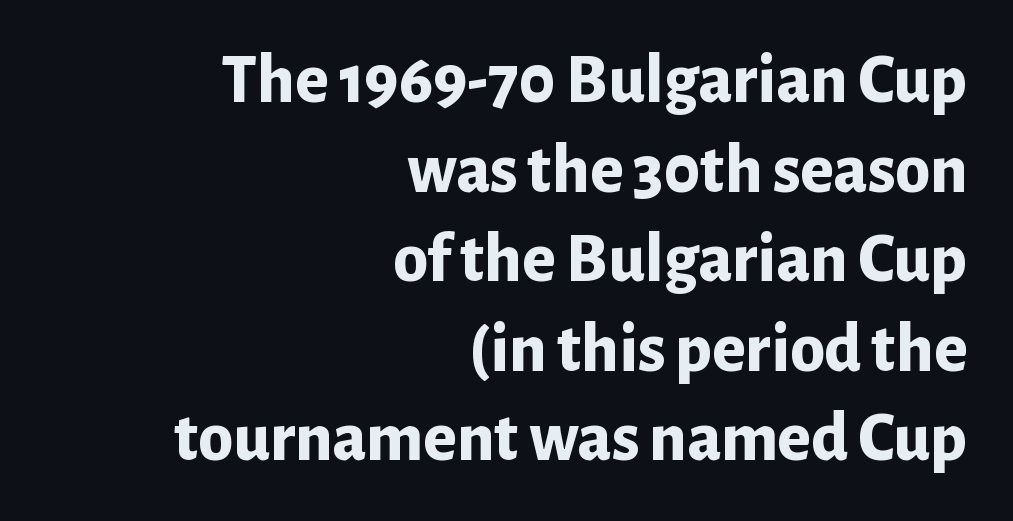
The lettering holds an erect, upright posture throughout. This rendering leaves character spacing at its baseline value. The glyphs have the mass of a bold cut. Look at the bottom of the vertical strokes: they stop flat, with no serifs.
